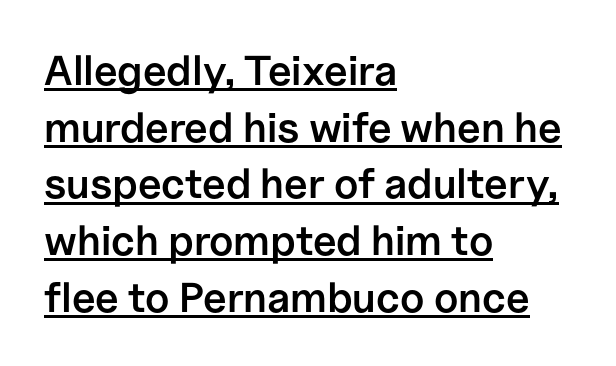
Left-aligned paragraph, ragged on the right. Bold? Not quite — semibold, heavier than regular but stopping short. Check the space under the baseline: a stroke is drawn there. This is roman type, the default non-slanted kind. Standard letterfit; no display-style spreading of the glyphs. Note the varied advance widths — an 'i' is clearly narrower than an 'm'.
